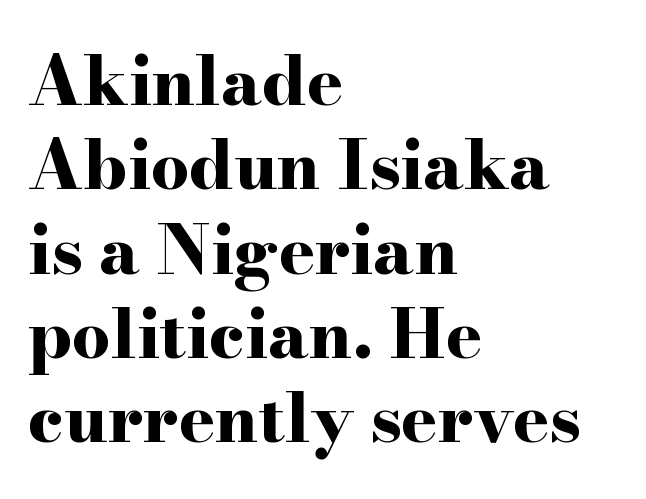
Q: Is the text bold? A: Yes.
Q: Is the text italic (slanted)? A: No, it is upright.
Q: Is the typeface a serif or a sans-serif typeface? A: Serif.
Q: Is the text underlined? A: No.
Q: How is the paragraph aligned? A: Left-aligned.
Q: Is the spacing between letters normal or unusually wide? A: Normal.
Q: Width (condensed, normal, or wide)? A: Wide.
Q: Stroke contrast? A: High.
Q: x-height? A: Small.
Q: Monospaced? A: No.
